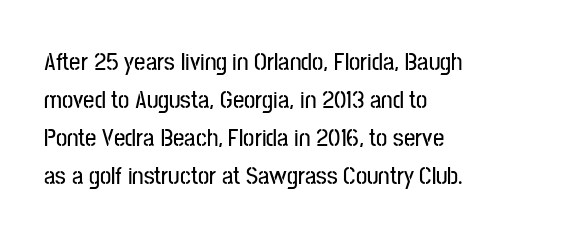
Plain, unruled lines of type. Each word holds together tightly as a unit, with standard inter-letter gaps. Every row of glyphs begins at an identical x-position on the left. Leading matches the norm, producing a regular column.
